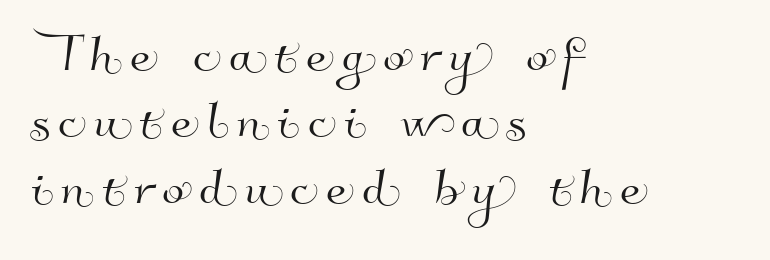
Q: Is the typeface a serif or a sans-serif typeface? A: Sans-serif.
Q: Is the text underlined? A: No.
Q: How is the paragraph aligned? A: Left-aligned.
Q: Is the spacing between lines tight, normal or loose? A: Tight.
Q: Width (condensed, normal, or wide)? A: Normal.
Q: Stroke contrast? A: High.
Q: x-height? A: Small.
Q: Monospaced? A: No.
